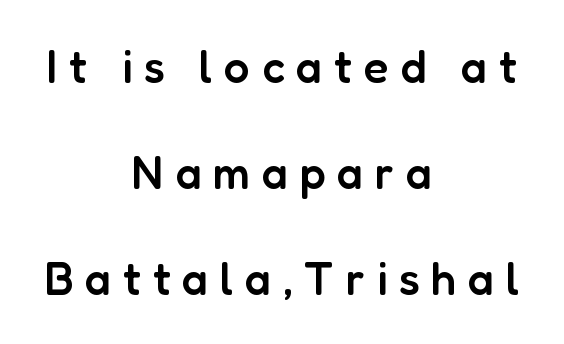
{"serif": "no", "italic": "no", "bold": "semi", "weight": "semibold", "width": "normal", "stroke_contrast": "low", "x_height": "medium", "monospaced": "no", "underline": "no", "align": "center", "line_spacing": "loose", "line_spacing_ratio": 2.3, "letter_spacing": "wide", "letter_spacing_em": 0.25, "glyph_px": 46}
